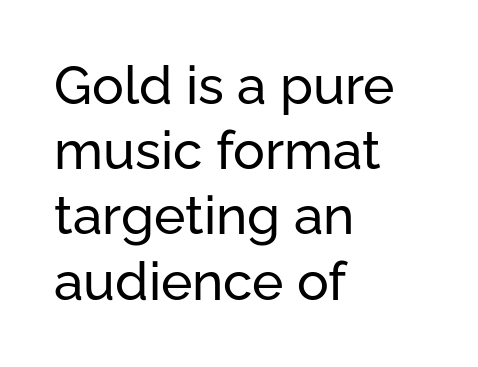
Q: Is the text italic (slanted)? A: No, it is upright.
Q: Is the typeface a serif or a sans-serif typeface? A: Sans-serif.
Q: Is the text underlined? A: No.
Q: How is the paragraph aligned? A: Left-aligned.
Q: Is the spacing between letters normal or unusually wide? A: Normal.
Q: Width (condensed, normal, or wide)? A: Normal.
Q: Stroke contrast? A: Low.
Q: x-height? A: Medium.
Q: Monospaced? A: No.
